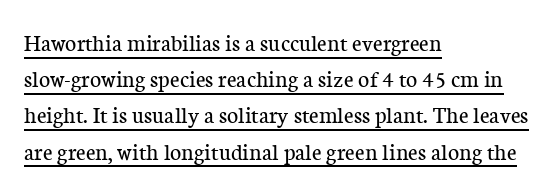
When letters stand straight like this, we call the style roman or upright. Nothing heavy about these letters — not bold at all. You can see a thin bar hugging the bottom of the glyphs. A typesetter would call this zero additional tracking. Regarding leading, the lines here are spaced in the standard way.
